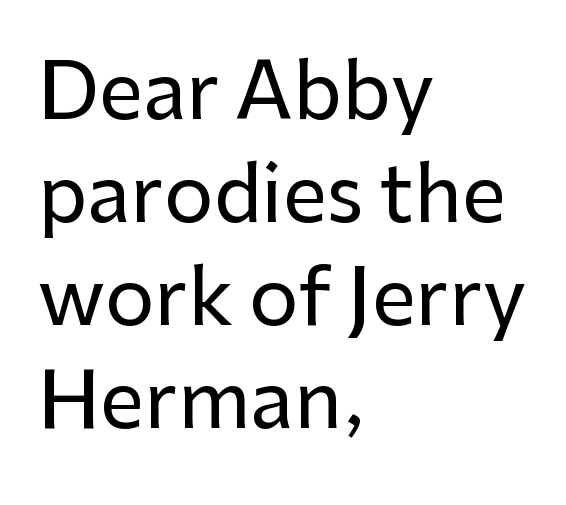
The image shows 78 px sans-serif type, upright; set left-aligned, normal line spacing (1.32x), normal letter spacing, not underlined; low stroke contrast and a medium x-height.
